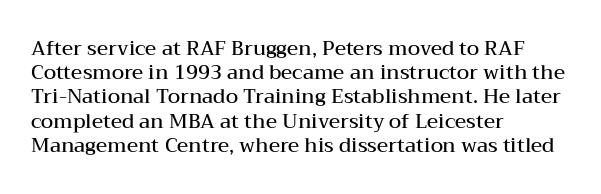
Decoration check: the copy has no underline. A typesetter would mark this as roman, not italic. The letters sit at their default tracking, neither squeezed nor spread. Each line starts at the same left margin while the right side varies. Each glyph is drawn with semibold strokes, heavier than normal yet not fully bold.
